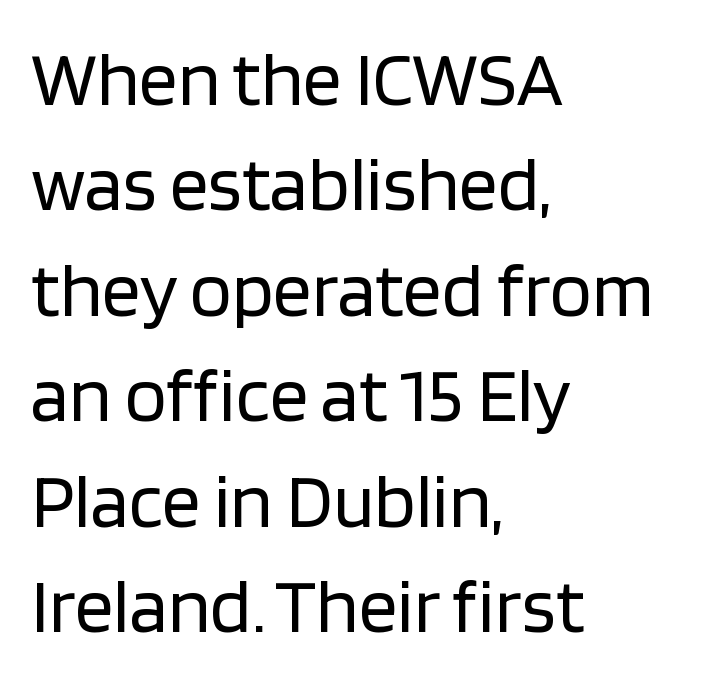
The image shows 77 px regular-weight sans-serif type, upright; set left-aligned, normal line spacing (1.37x), normal letter spacing, not underlined; low stroke contrast and a large x-height.
